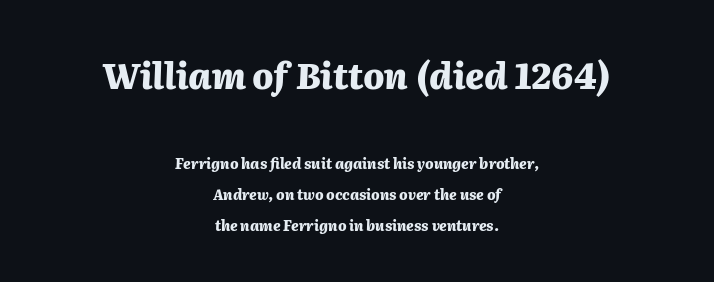
Q: Is the text bold? A: Yes.
Q: Is the text italic (slanted)? A: Yes, it leans right by about 2 degrees.
Q: Is the text underlined? A: No.
Q: How is the paragraph aligned? A: Centered.
Q: Is the spacing between letters normal or unusually wide? A: Normal.
Q: Is the spacing between lines tight, normal or loose? A: Loose.
Q: Which block of text is set in a larger size, the first (top) or the second (bottom)? A: The first (top) one.
Q: Width (condensed, normal, or wide)? A: Normal.
Q: Stroke contrast? A: Medium.
Q: x-height? A: Medium.
Q: Monospaced? A: No.
